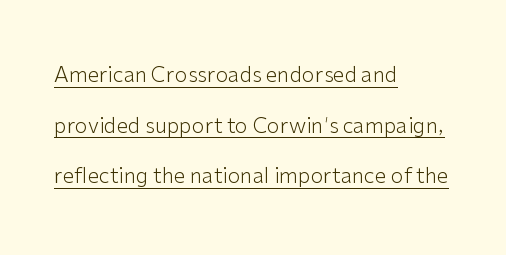
Q: Is the text bold? A: No.
Q: Is the text italic (slanted)? A: No, it is upright.
Q: Is the text underlined? A: Yes.
Q: How is the paragraph aligned? A: Left-aligned.
Q: Is the spacing between letters normal or unusually wide? A: Normal.
Q: Is the spacing between lines tight, normal or loose? A: Loose.
